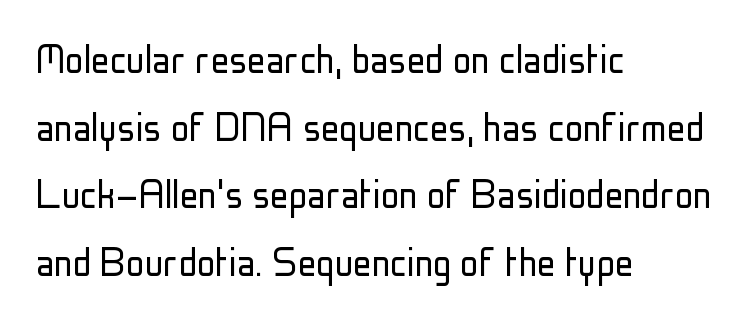
Q: Is the text bold? A: No.
Q: Is the text italic (slanted)? A: No, it is upright.
Q: Is the typeface a serif or a sans-serif typeface? A: Sans-serif.
Q: Is the text underlined? A: No.
Q: How is the paragraph aligned? A: Left-aligned.
Q: Is the spacing between letters normal or unusually wide? A: Normal.
Q: Is the spacing between lines tight, normal or loose? A: Normal.
Q: Width (condensed, normal, or wide)? A: Condensed.
Q: Stroke contrast? A: Low.
Q: x-height? A: Medium.
Q: Monospaced? A: No.
